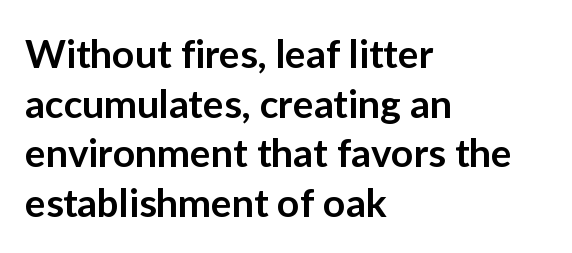
{"serif": "no", "italic": "no", "bold": "semi", "weight": "semibold", "width": "normal", "stroke_contrast": "low", "x_height": "medium", "monospaced": "no", "underline": "no", "align": "left", "line_spacing": "normal", "line_spacing_ratio": 1.27, "letter_spacing": "normal", "letter_spacing_em": 0.0, "glyph_px": 39}
